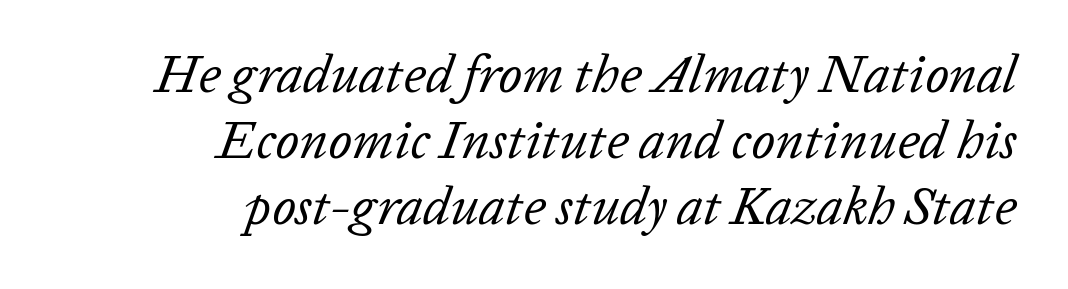
{"italic": "yes", "lean": "right", "slant_degrees": 20, "bold": "no", "weight": "regular", "width": "normal", "stroke_contrast": "low", "x_height": "medium", "monospaced": "no", "underline": "no", "align": "right", "line_spacing": "normal", "line_spacing_ratio": 1.25, "letter_spacing": "normal", "letter_spacing_em": 0.0, "glyph_px": 53}
